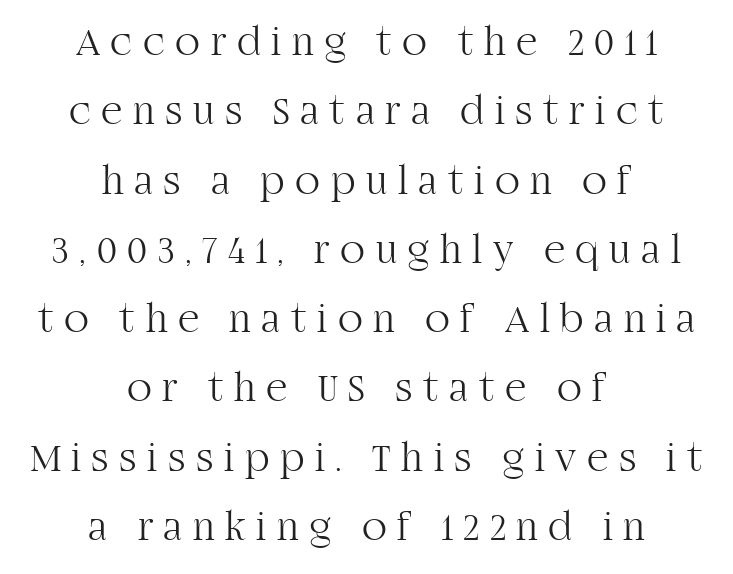
{"serif": "yes", "italic": "no", "bold": "no", "weight": "light", "width": "normal", "stroke_contrast": "high", "x_height": "large", "monospaced": "no", "underline": "no", "align": "center", "line_spacing": "normal", "line_spacing_ratio": 1.69, "letter_spacing": "wide", "letter_spacing_em": 0.26, "glyph_px": 41}
